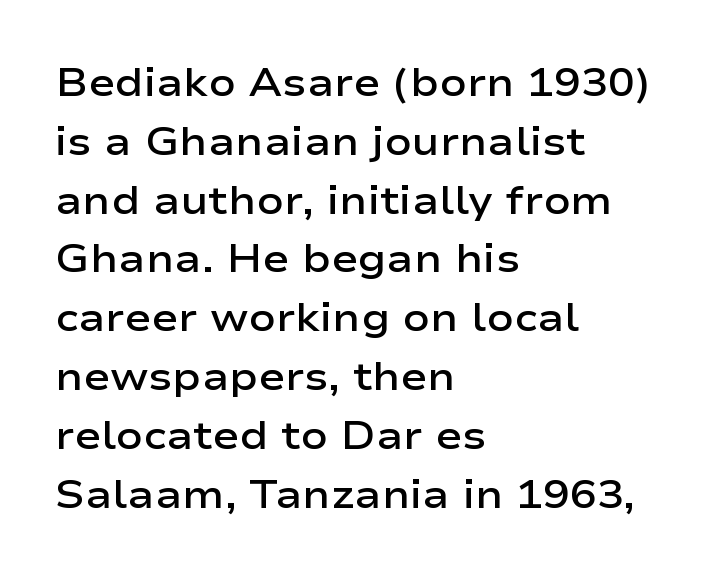
The image shows 40 px semibold, wide sans-serif type, upright; set left-aligned, normal line spacing (1.47x), normal letter spacing, not underlined; low stroke contrast and a medium x-height.
